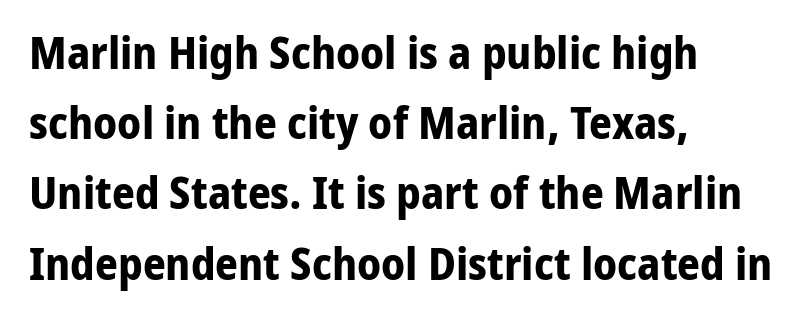
The image shows 45 px bold sans-serif type, upright; set left-aligned, normal line spacing (1.56x), normal letter spacing, not underlined; low stroke contrast and a medium x-height.
